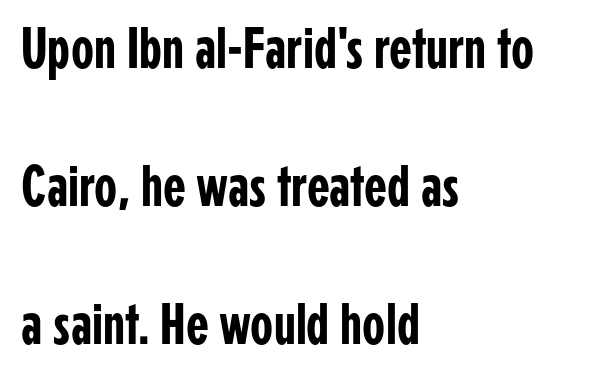
{"serif": "no", "italic": "no", "width": "condensed", "stroke_contrast": "low", "x_height": "medium", "monospaced": "no", "underline": "no", "align": "left", "line_spacing": "loose", "line_spacing_ratio": 2.34, "letter_spacing": "normal", "letter_spacing_em": 0.0, "glyph_px": 59}
